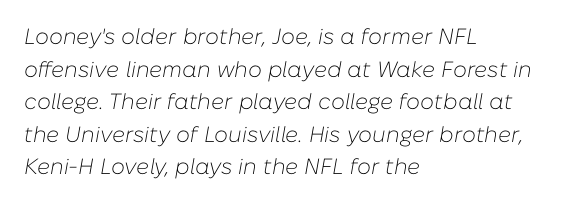
{"italic": "yes", "lean": "right", "slant_degrees": 10, "bold": "no", "underline": "no", "align": "left", "line_spacing": "normal", "line_spacing_ratio": 1.48, "letter_spacing": "normal", "letter_spacing_em": 0.0, "glyph_px": 22}
